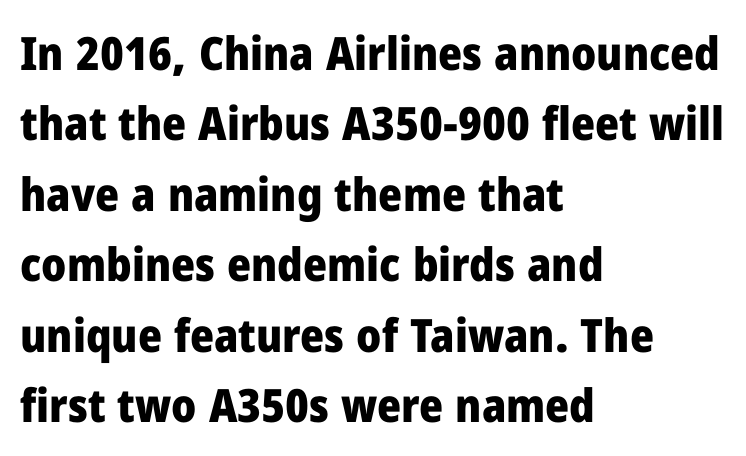
The image shows 46 px heavy sans-serif type, upright; set left-aligned, normal line spacing (1.53x), normal letter spacing, not underlined; low stroke contrast and a medium x-height.
